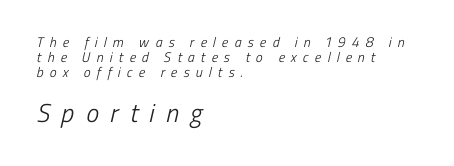
{"bold": "no", "underline": "no", "align": "left", "line_spacing": "tight", "line_spacing_ratio": 1.08, "letter_spacing": "wide", "letter_spacing_em": 0.44, "larger_block": "second", "size_ratio": 1.86, "glyph_px": 26}
